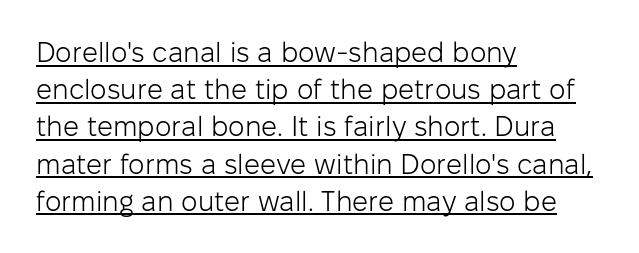
Q: Is the text bold? A: No.
Q: Is the text italic (slanted)? A: No, it is upright.
Q: Is the typeface a serif or a sans-serif typeface? A: Sans-serif.
Q: Is the text underlined? A: Yes.
Q: How is the paragraph aligned? A: Left-aligned.
Q: Is the spacing between letters normal or unusually wide? A: Normal.
Q: Is the spacing between lines tight, normal or loose? A: Normal.
Q: Width (condensed, normal, or wide)? A: Normal.
Q: Stroke contrast? A: Low.
Q: x-height? A: Medium.
Q: Monospaced? A: No.
